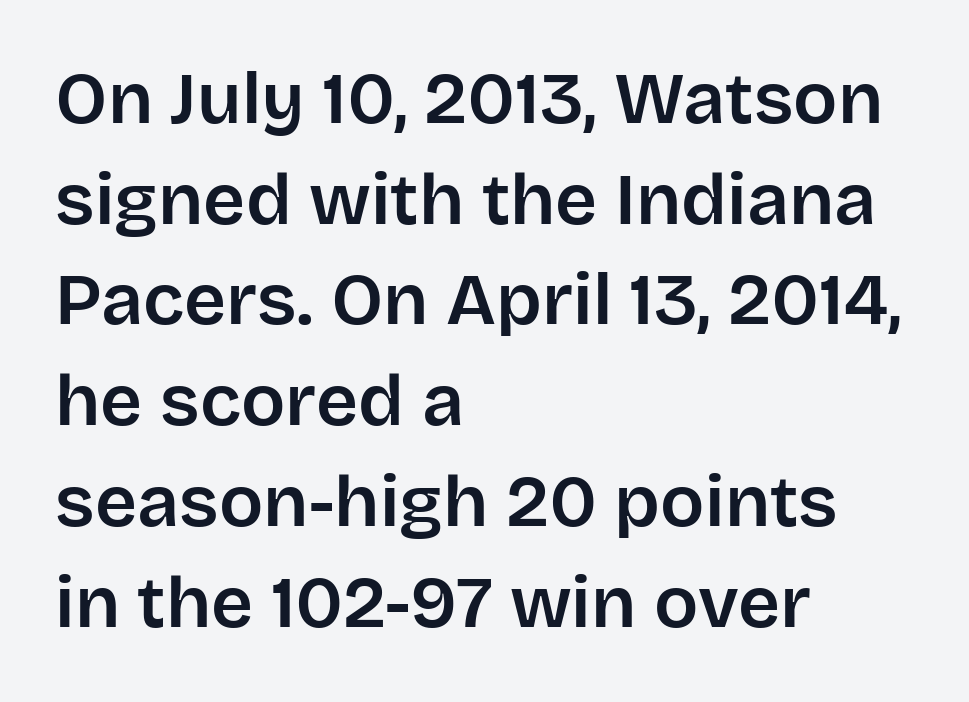
{"serif": "no", "italic": "no", "width": "normal", "stroke_contrast": "low", "x_height": "large", "monospaced": "no", "underline": "no", "align": "left", "line_spacing": "normal", "line_spacing_ratio": 1.38, "letter_spacing": "normal", "letter_spacing_em": 0.0, "glyph_px": 73}
